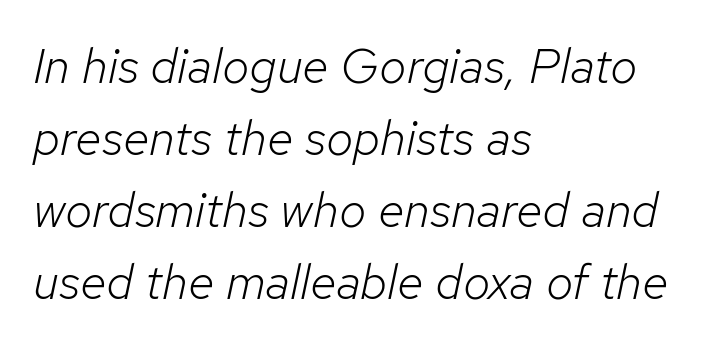
{"italic": "yes", "lean": "right", "slant_degrees": 12, "bold": "no", "weight": "light", "width": "normal", "stroke_contrast": "low", "x_height": "medium", "monospaced": "no", "underline": "no", "align": "left", "line_spacing": "normal", "line_spacing_ratio": 1.47, "letter_spacing": "normal", "letter_spacing_em": 0.0, "glyph_px": 49}
